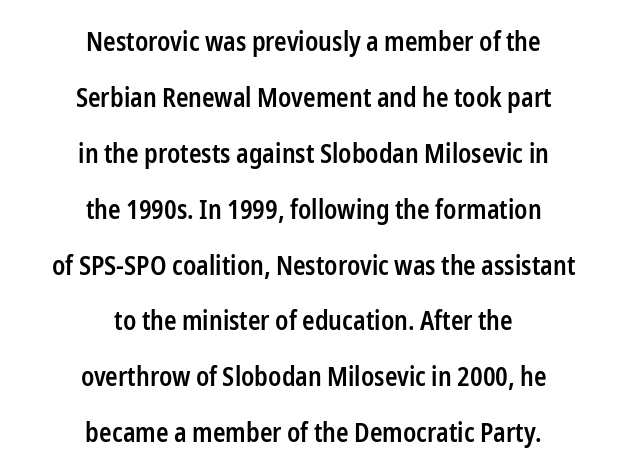
The image shows 26 px text type, upright; set centered, loose line spacing (2.15x), normal letter spacing, not underlined.
